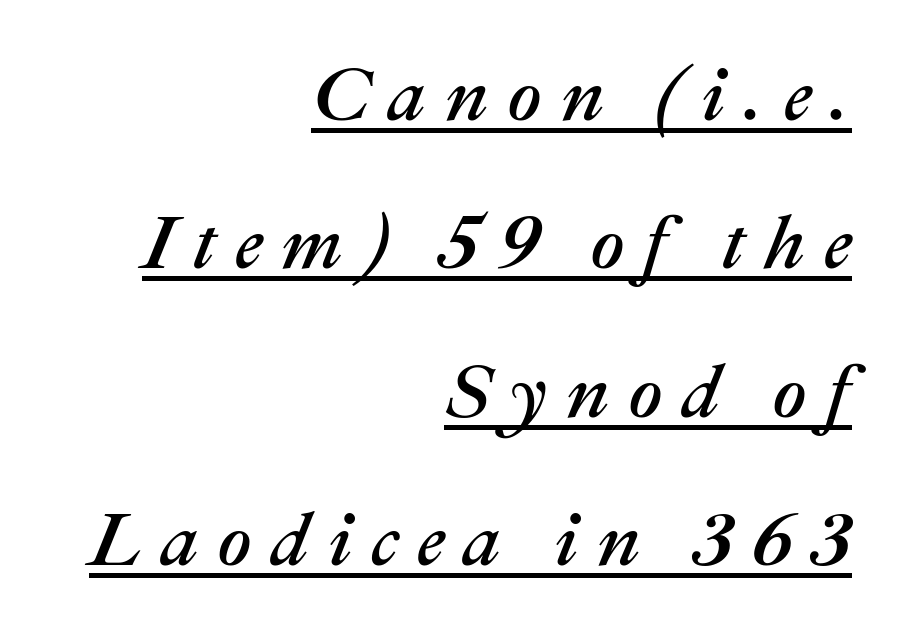
Q: Is the text italic (slanted)? A: Yes, it leans right by about 22 degrees.
Q: Is the text underlined? A: Yes.
Q: How is the paragraph aligned? A: Right-aligned.
Q: Is the spacing between letters normal or unusually wide? A: Unusually wide.
Q: Is the spacing between lines tight, normal or loose? A: Loose.
Q: Width (condensed, normal, or wide)? A: Normal.
Q: Stroke contrast? A: Medium.
Q: x-height? A: Medium.
Q: Monospaced? A: No.
